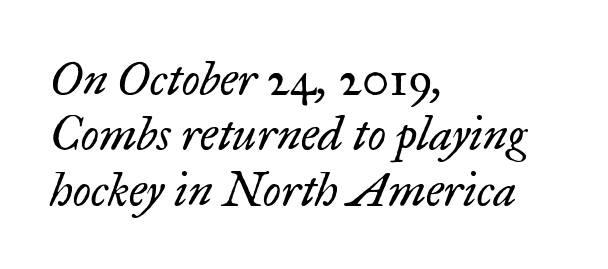
{"serif": "yes", "italic": "yes", "lean": "right", "slant_degrees": 17, "bold": "no", "weight": "regular", "width": "normal", "stroke_contrast": "low", "x_height": "small", "monospaced": "no", "underline": "no", "align": "left", "line_spacing_ratio": 1.18, "letter_spacing": "normal", "letter_spacing_em": 0.0, "glyph_px": 47}
